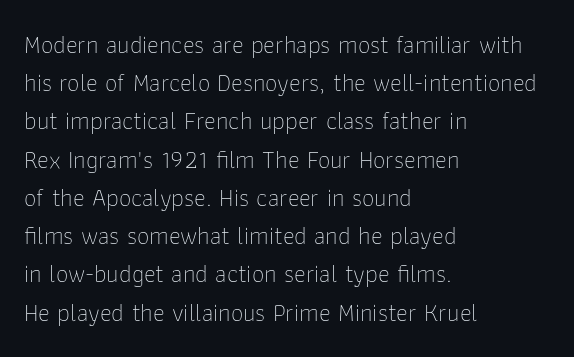
The glyphs are unaccompanied by any horizontal stroke below them. Posture: vertical. These lines keep a tight, regular rhythm from letter to letter. Interline gaps are of average width in this sample. The paragraph shown leans on its left margin.
